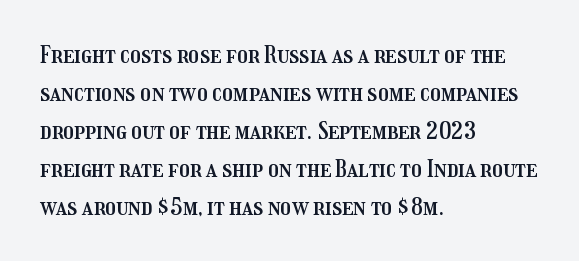
The specimen omits any rule beneath the text block's lines. Alignment: flush left. Italic? Not at all — the glyphs are vertical. The lines sit at an ordinary, default distance from one another. You could call the tracking neutral — neither tight nor loose.
